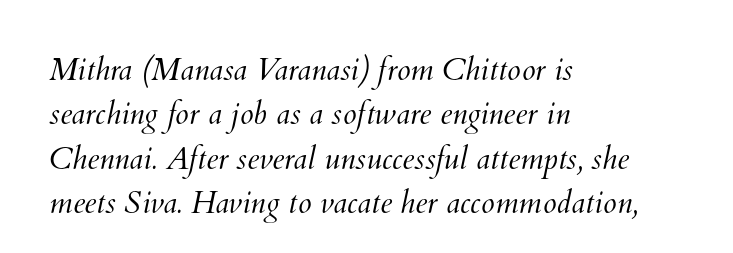
{"bold": "no", "weight": "light", "width": "normal", "stroke_contrast": "medium", "x_height": "small", "monospaced": "no", "underline": "no", "align": "left", "line_spacing": "normal", "line_spacing_ratio": 1.43, "letter_spacing": "normal", "letter_spacing_em": 0.0, "glyph_px": 31}
